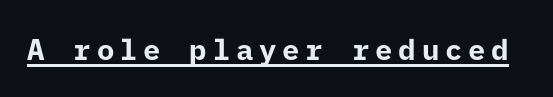
Q: Is the text bold? A: Yes.
Q: Is the text italic (slanted)? A: No, it is upright.
Q: Is the typeface a serif or a sans-serif typeface? A: Sans-serif.
Q: Is the text underlined? A: Yes.
Q: Is the spacing between letters normal or unusually wide? A: Unusually wide.
Q: Width (condensed, normal, or wide)? A: Normal.
Q: Stroke contrast? A: Low.
Q: x-height? A: Medium.
